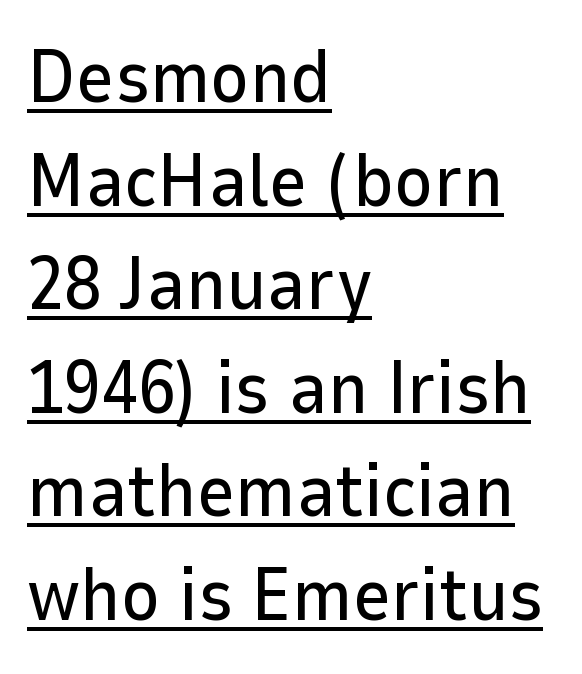
The image shows 74 px sans-serif type, upright; set left-aligned, normal line spacing (1.4x), normal letter spacing, underlined; low stroke contrast and a medium x-height.
